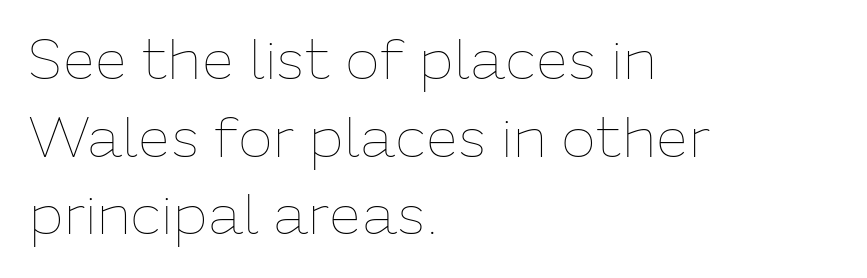
{"italic": "no", "bold": "no", "weight": "thin", "width": "normal", "stroke_contrast": "low", "x_height": "medium", "monospaced": "no", "underline": "no", "align": "left", "line_spacing": "normal", "line_spacing_ratio": 1.34, "letter_spacing": "normal", "letter_spacing_em": 0.0, "glyph_px": 58}
